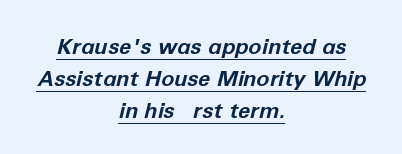
The passage shown is underscored from start to finish. Tall strokes in this sample are angled rather than plumb. Spacing between characters is what you'd get straight out of the box. The line-height multiplier appears to be the usual default. Reading down the block, each line starts at a different indent, mirrored at its end. Weight: bold.
